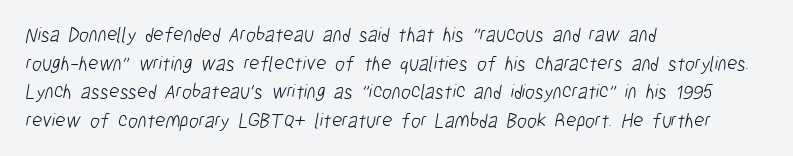
{"bold": "no", "underline": "no", "align": "left", "line_spacing": "normal", "line_spacing_ratio": 1.43, "letter_spacing": "normal", "letter_spacing_em": 0.0, "glyph_px": 20}
